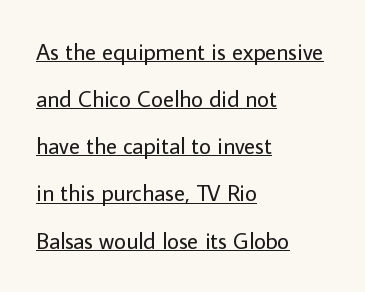
{"italic": "no", "bold": "no", "underline": "yes", "align": "left", "line_spacing": "loose", "line_spacing_ratio": 2.05, "letter_spacing": "normal", "letter_spacing_em": 0.0, "glyph_px": 23}
